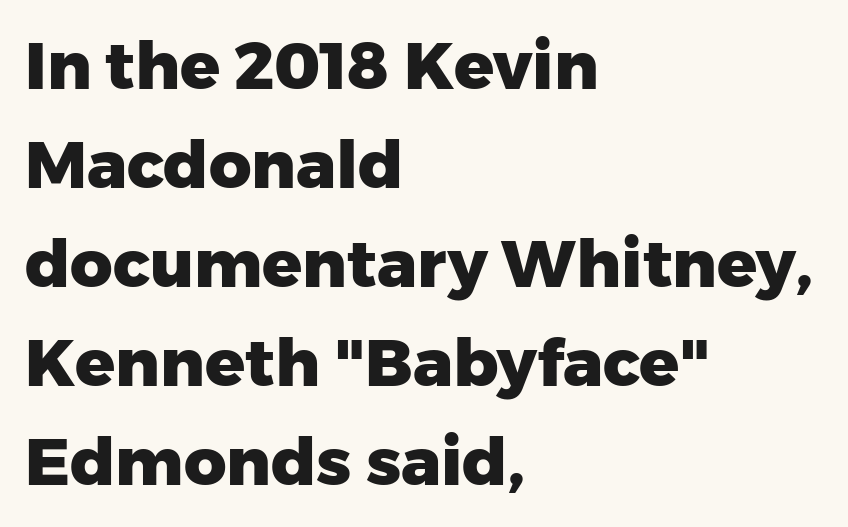
The image shows 66 px heavy sans-serif type, upright; set left-aligned, normal line spacing (1.5x), normal letter spacing, not underlined; low stroke contrast and a medium x-height.
